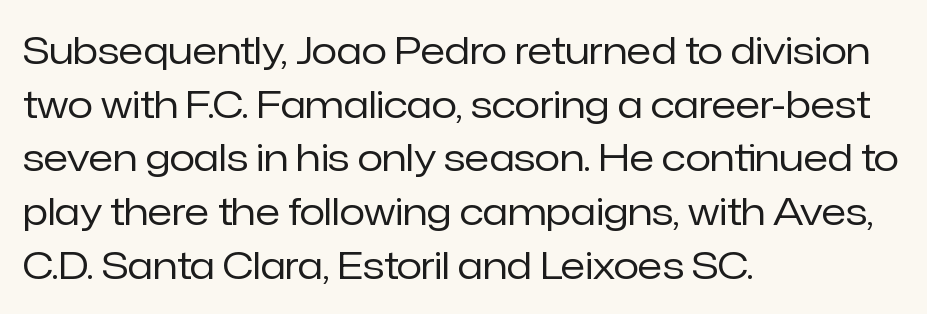
The image shows 37 px regular-weight sans-serif type, upright; set left-aligned, normal line spacing (1.45x), normal letter spacing, not underlined; low stroke contrast and a medium x-height.
